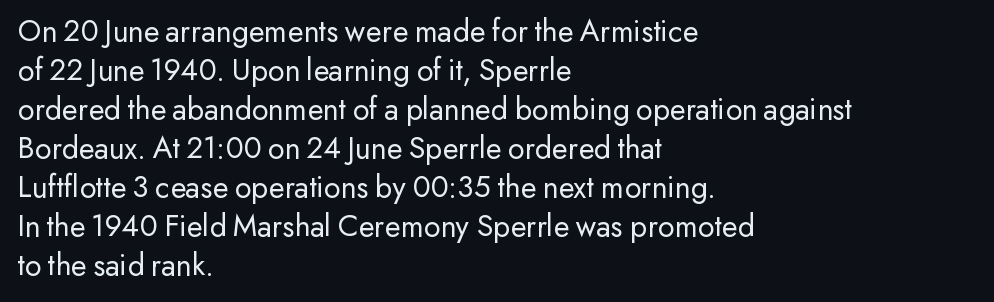
Q: Is the text bold? A: No.
Q: Is the text italic (slanted)? A: No, it is upright.
Q: Is the typeface a serif or a sans-serif typeface? A: Sans-serif.
Q: Is the text underlined? A: No.
Q: How is the paragraph aligned? A: Left-aligned.
Q: Is the spacing between letters normal or unusually wide? A: Normal.
Q: Width (condensed, normal, or wide)? A: Normal.
Q: Stroke contrast? A: Low.
Q: x-height? A: Small.
Q: Monospaced? A: No.
